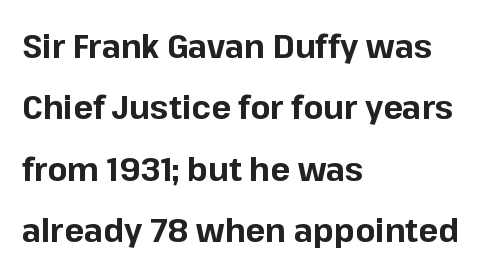
{"serif": "no", "italic": "no", "bold": "yes", "weight": "bold", "width": "normal", "stroke_contrast": "low", "x_height": "medium", "monospaced": "no", "underline": "no", "align": "left", "line_spacing_ratio": 1.86, "letter_spacing": "normal", "letter_spacing_em": 0.0, "glyph_px": 33}
